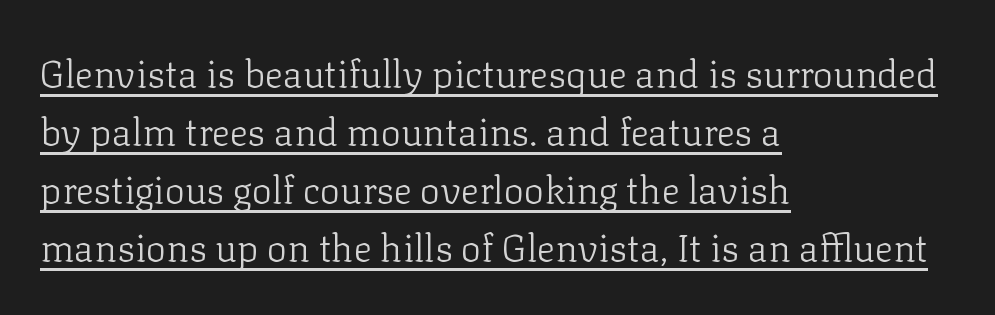
Q: Is the text bold? A: No.
Q: Is the text italic (slanted)? A: No, it is upright.
Q: Is the typeface a serif or a sans-serif typeface? A: Serif.
Q: Is the text underlined? A: Yes.
Q: How is the paragraph aligned? A: Left-aligned.
Q: Is the spacing between letters normal or unusually wide? A: Normal.
Q: Is the spacing between lines tight, normal or loose? A: Normal.
Q: Width (condensed, normal, or wide)? A: Normal.
Q: Stroke contrast? A: Low.
Q: x-height? A: Medium.
Q: Monospaced? A: No.
